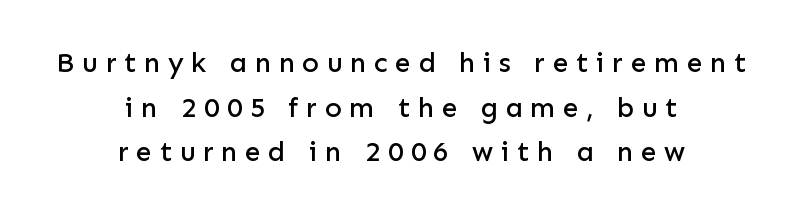
Q: Is the text italic (slanted)? A: No, it is upright.
Q: Is the typeface a serif or a sans-serif typeface? A: Sans-serif.
Q: Is the text underlined? A: No.
Q: How is the paragraph aligned? A: Centered.
Q: Is the spacing between letters normal or unusually wide? A: Unusually wide.
Q: Is the spacing between lines tight, normal or loose? A: Normal.
Q: Width (condensed, normal, or wide)? A: Normal.
Q: Stroke contrast? A: Low.
Q: x-height? A: Medium.
Q: Monospaced? A: No.
